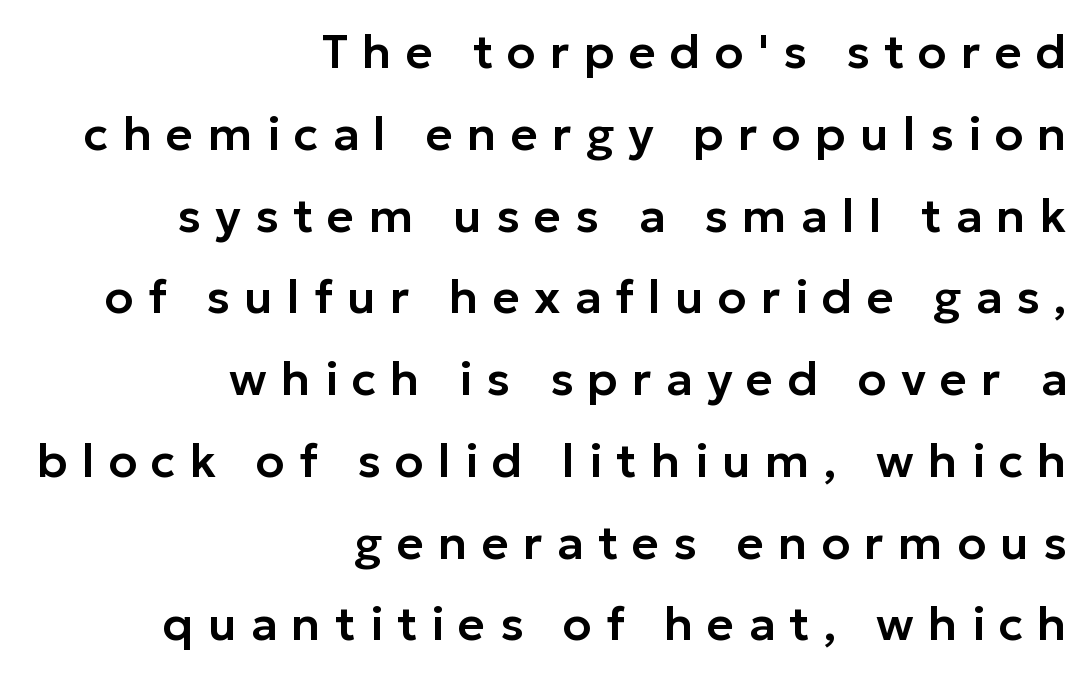
The image shows 47 px sans-serif type, upright; set right-aligned, line spacing 1.74x, unusually wide letter spacing (+0.3 em), not underlined; low stroke contrast and a medium x-height.
